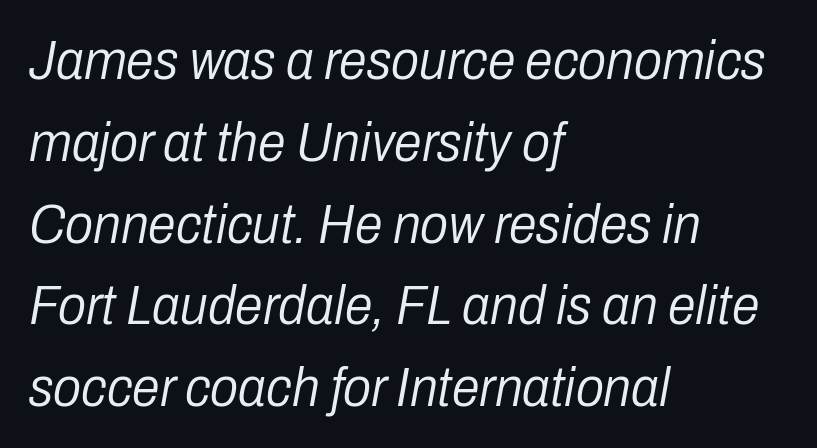
Q: Is the text bold? A: No.
Q: Is the text italic (slanted)? A: Yes, it leans right by about 10 degrees.
Q: Is the text underlined? A: No.
Q: How is the paragraph aligned? A: Left-aligned.
Q: Is the spacing between letters normal or unusually wide? A: Normal.
Q: Is the spacing between lines tight, normal or loose? A: Normal.
Q: Width (condensed, normal, or wide)? A: Condensed.
Q: Stroke contrast? A: Low.
Q: x-height? A: Medium.
Q: Monospaced? A: No.
